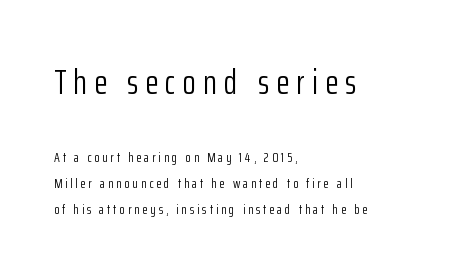
The words here are not underlined. The tracking jumps out immediately: characters are airy and widely separated. These lines stack with their left ends in a neat column. Proportional: the letters do not fall into vertical columns.
